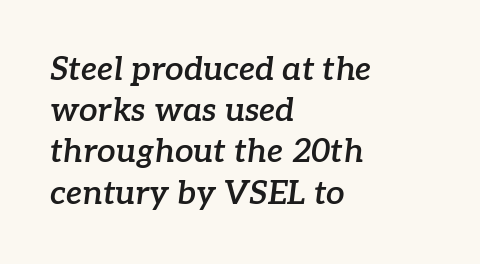
Q: Is the text bold? A: Semi-bold.
Q: Is the text italic (slanted)? A: Yes, it leans right by about 7 degrees.
Q: Is the typeface a serif or a sans-serif typeface? A: Serif.
Q: Is the text underlined? A: No.
Q: How is the paragraph aligned? A: Left-aligned.
Q: Is the spacing between letters normal or unusually wide? A: Normal.
Q: Is the spacing between lines tight, normal or loose? A: Normal.
Q: Width (condensed, normal, or wide)? A: Normal.
Q: Stroke contrast? A: Low.
Q: x-height? A: Medium.
Q: Monospaced? A: No.
